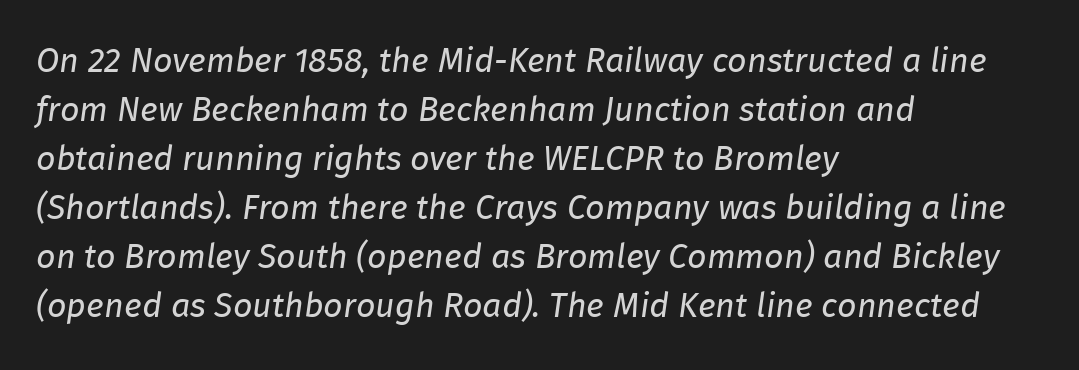
{"italic": "yes", "lean": "right", "slant_degrees": 8, "bold": "no", "weight": "regular", "width": "normal", "stroke_contrast": "low", "x_height": "medium", "monospaced": "no", "underline": "no", "align": "left", "line_spacing": "normal", "line_spacing_ratio": 1.44, "letter_spacing": "normal", "letter_spacing_em": 0.0, "glyph_px": 34}
